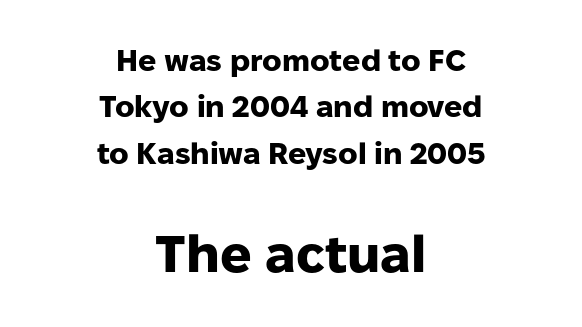
Q: Is the text bold? A: Yes.
Q: Is the text italic (slanted)? A: No, it is upright.
Q: Is the typeface a serif or a sans-serif typeface? A: Sans-serif.
Q: Is the text underlined? A: No.
Q: How is the paragraph aligned? A: Centered.
Q: Is the spacing between letters normal or unusually wide? A: Normal.
Q: Is the spacing between lines tight, normal or loose? A: Normal.
Q: Which block of text is set in a larger size, the first (top) or the second (bottom)? A: The second (bottom) one.
Q: Width (condensed, normal, or wide)? A: Normal.
Q: Stroke contrast? A: Low.
Q: x-height? A: Medium.
Q: Monospaced? A: No.
